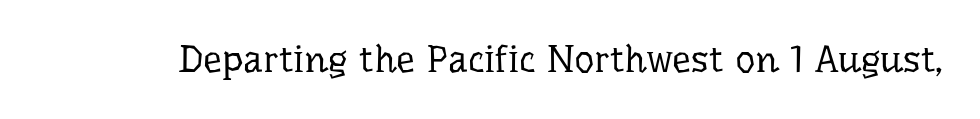
The image shows 38 px regular-weight serif type, upright; set normal letter spacing, not underlined; low stroke contrast and a medium x-height.
